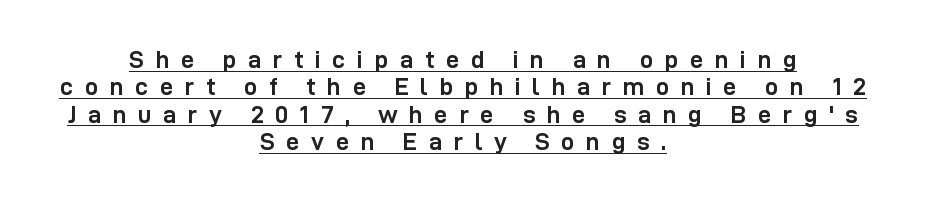
{"italic": "no", "bold": "yes", "underline": "yes", "align": "center", "line_spacing": "tight", "line_spacing_ratio": 1.14, "letter_spacing": "wide", "letter_spacing_em": 0.48, "glyph_px": 24}
